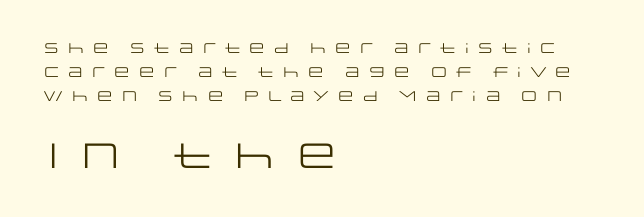
Q: Is the text bold? A: No.
Q: Is the text italic (slanted)? A: No, it is upright.
Q: Is the typeface a serif or a sans-serif typeface? A: Sans-serif.
Q: Is the text underlined? A: No.
Q: How is the paragraph aligned? A: Left-aligned.
Q: Is the spacing between letters normal or unusually wide? A: Unusually wide.
Q: Is the spacing between lines tight, normal or loose? A: Normal.
Q: Which block of text is set in a larger size, the first (top) or the second (bottom)? A: The second (bottom) one.
Q: Width (condensed, normal, or wide)? A: Wide.
Q: Stroke contrast? A: Low.
Q: x-height? A: Large.
Q: Monospaced? A: No.
